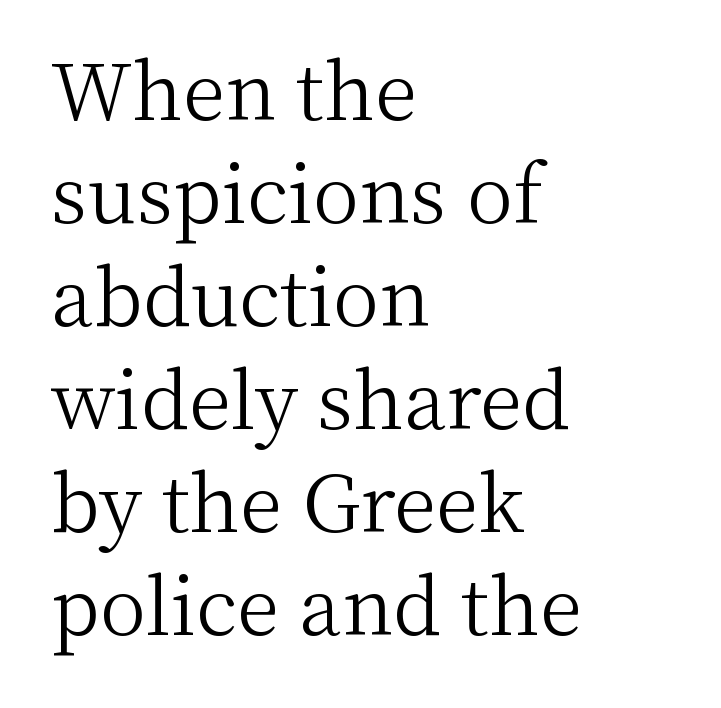
Q: Is the text bold? A: No.
Q: Is the text italic (slanted)? A: No, it is upright.
Q: Is the typeface a serif or a sans-serif typeface? A: Serif.
Q: Is the text underlined? A: No.
Q: How is the paragraph aligned? A: Left-aligned.
Q: Is the spacing between letters normal or unusually wide? A: Normal.
Q: Is the spacing between lines tight, normal or loose? A: Normal.
Q: Width (condensed, normal, or wide)? A: Normal.
Q: Stroke contrast? A: Medium.
Q: x-height? A: Medium.
Q: Monospaced? A: No.
